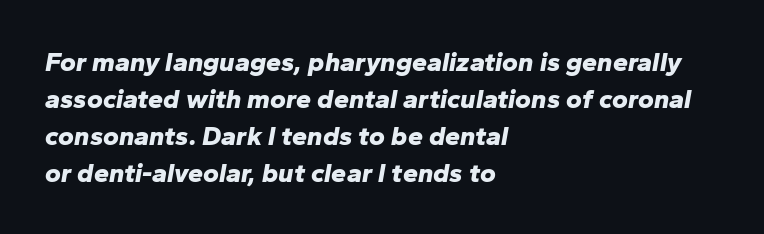
The gap between lines stays unmarked. The glyphs have the mass of a bold cut. Emphasis-style slanted type is in use. Compared with a centered layout, this one pins lines to the left instead.
